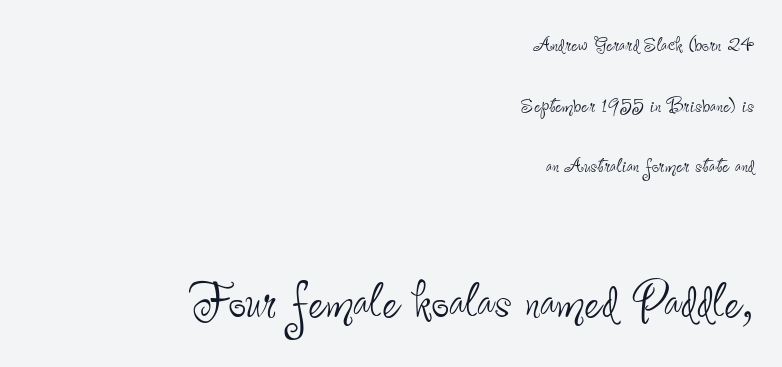
The typesetting does not lean heavy: it is not bold. The letters advance in unequal steps, a hallmark of proportional type. The baseline area is clear. Notice how the passage keeps a crisp vertical edge on the right only. Interline gaps are noticeably wide in this sample. Honestly, the letter spacing is just normal — you wouldn't notice it.
